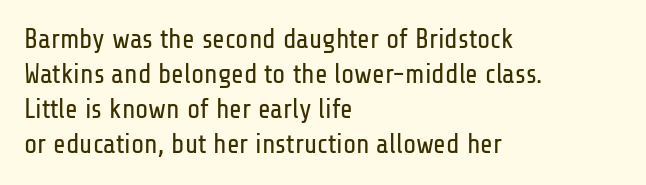
The image shows 27 px text type, upright; set left-aligned, normal line spacing (1.3x), normal letter spacing, not underlined.
